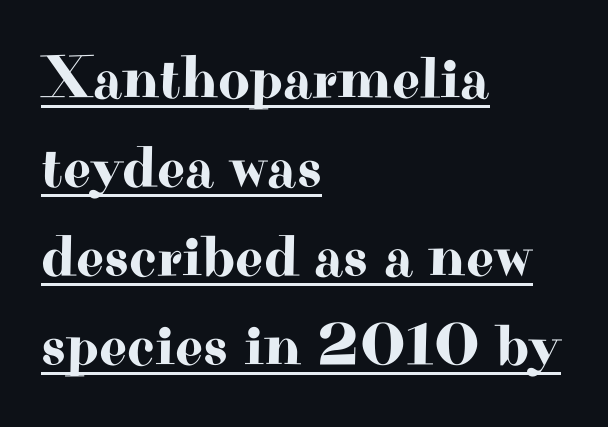
The image shows 61 px wide serif type, upright; set left-aligned, normal line spacing (1.46x), normal letter spacing, underlined; high stroke contrast and a small x-height.
